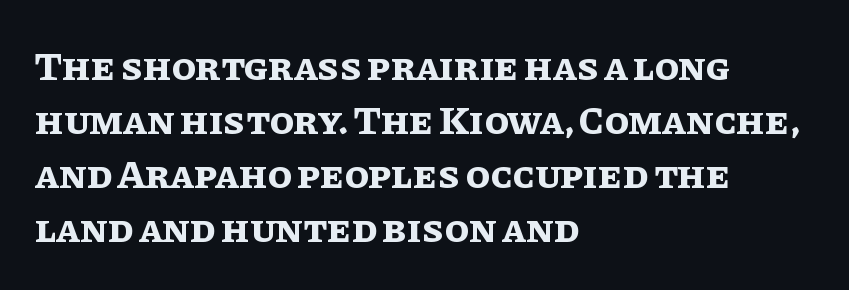
Q: Is the text bold? A: Yes.
Q: Is the text italic (slanted)? A: No, it is upright.
Q: Is the text underlined? A: No.
Q: How is the paragraph aligned? A: Left-aligned.
Q: Is the spacing between letters normal or unusually wide? A: Normal.
Q: Is the spacing between lines tight, normal or loose? A: Normal.
Q: Width (condensed, normal, or wide)? A: Normal.
Q: Stroke contrast? A: Low.
Q: x-height? A: Large.
Q: Monospaced? A: No.
